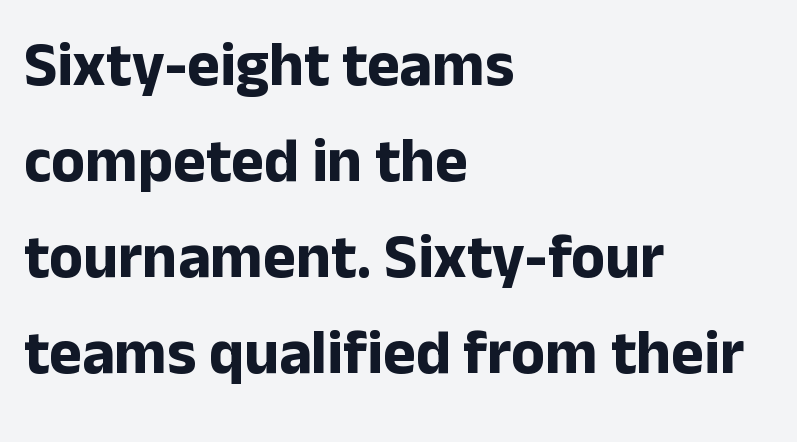
The type sits square on the baseline with zero lean. This rendering employs a face without finishing strokes, i.e., a sans-serif. The characters look thick and weighty, a clear bold. The lines are quadded left. You could not count columns in this text — the font is proportionally spaced. Is the letter spacing exaggerated? No — it looks like the ordinary default.
